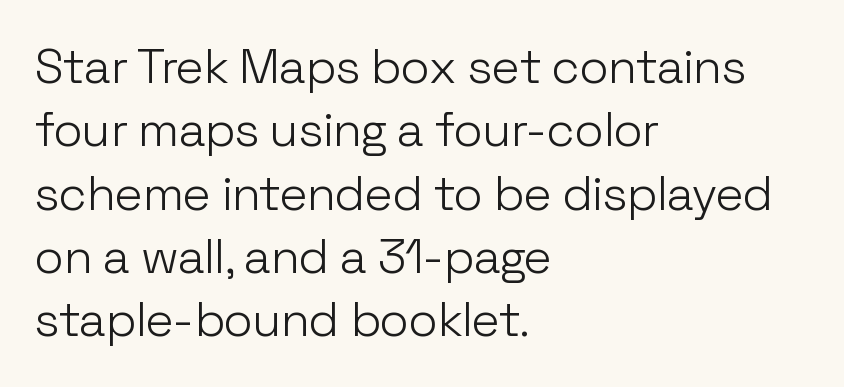
The image shows 48 px light sans-serif type, upright; set left-aligned, normal line spacing (1.32x), normal letter spacing, not underlined; low stroke contrast and a medium x-height.
